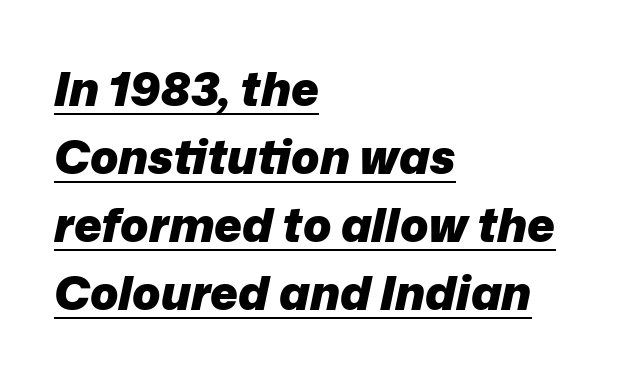
The image shows 47 px heavy type, italic (leaning right); set left-aligned, normal line spacing (1.45x), normal letter spacing, underlined; low stroke contrast and a medium x-height.
